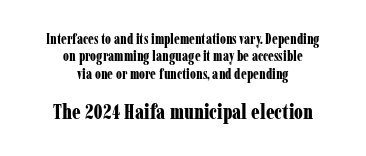
Type size steps up from the first block to the second. Every stem runs plumb, perpendicular to the baseline. Descenders are the only things crossing below the line. What's the leading like? Ordinary, nothing unusual. Weight: bold. The setting favours the middle, as headings and verse often do.
